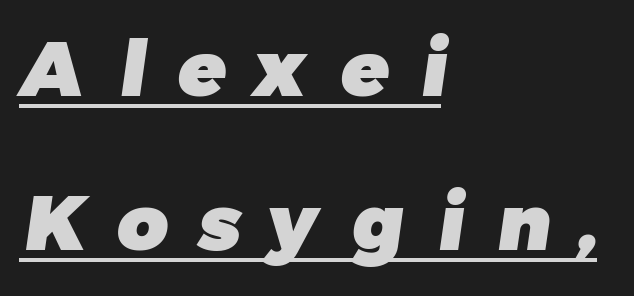
The image shows 78 px heavy sans-serif type; set left-aligned, loose line spacing (1.97x), unusually wide letter spacing (+0.41 em), underlined; low stroke contrast and a medium x-height.
